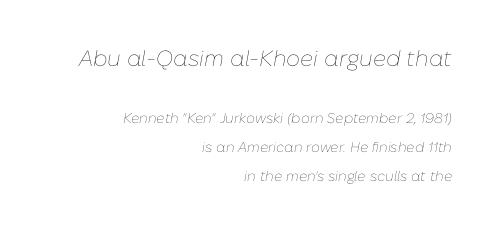
Q: Is the text bold? A: No.
Q: Is the text italic (slanted)? A: Yes, it leans right by about 10 degrees.
Q: Is the text underlined? A: No.
Q: How is the paragraph aligned? A: Right-aligned.
Q: Is the spacing between letters normal or unusually wide? A: Normal.
Q: Is the spacing between lines tight, normal or loose? A: Loose.
Q: Which block of text is set in a larger size, the first (top) or the second (bottom)? A: The first (top) one.
